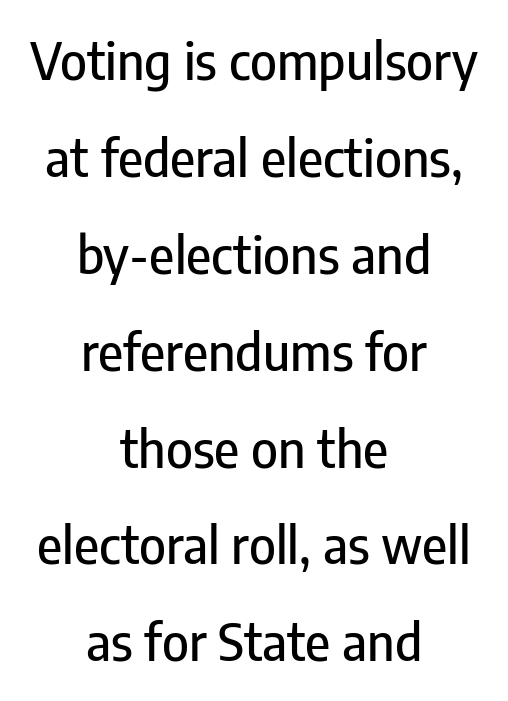
The image shows 51 px condensed sans-serif type, upright; set centered, loose line spacing (1.9x), normal letter spacing, not underlined; low stroke contrast and a medium x-height.
